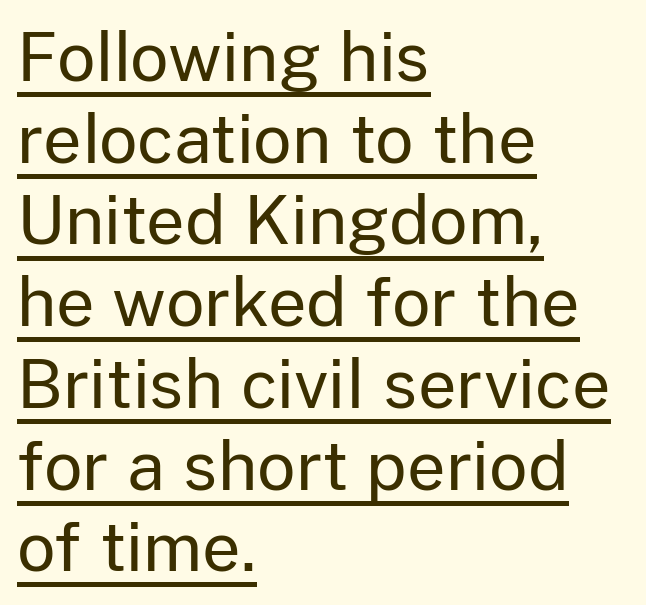
{"serif": "no", "italic": "no", "bold": "no", "weight": "regular", "width": "normal", "stroke_contrast": "low", "x_height": "medium", "monospaced": "no", "underline": "yes", "align": "left", "line_spacing_ratio": 1.22, "letter_spacing": "normal", "letter_spacing_em": 0.0, "glyph_px": 67}
